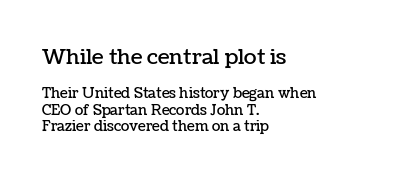
When letters stand straight like this, we call the style roman or upright. The lines are quadded left. Tracking here is standard; glyphs follow each other at the usual distance. The emphasis by scale lands on block number one, above.
